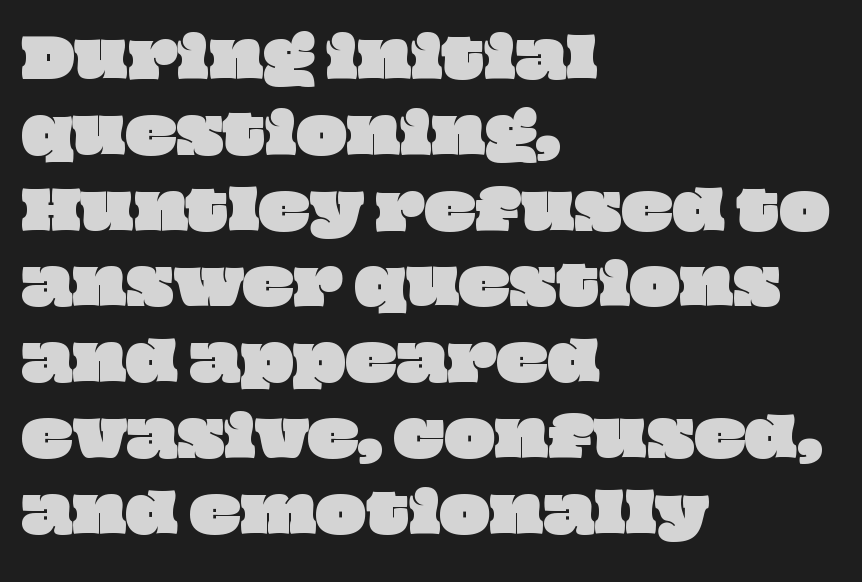
Bare-footed words on every line. One glance says typical: line gaps are just what's usual. Proportional: the letters do not fall into vertical columns. Inter-character spacing is left at the font's built-in metrics. Left-aligned paragraph, ragged on the right.
